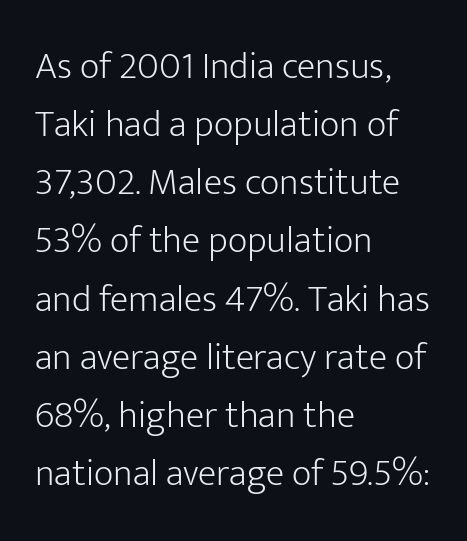
The image shows 38 px light sans-serif type, upright; set left-aligned, normal line spacing (1.53x), normal letter spacing, not underlined; low stroke contrast and a medium x-height.
